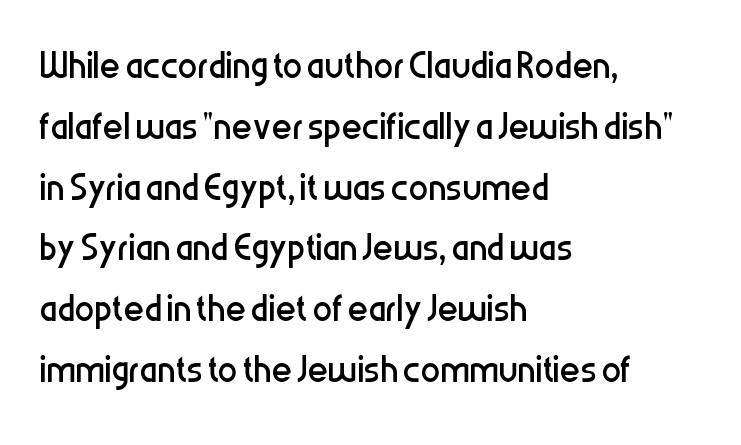
The image shows 49 px regular-weight, condensed sans-serif type, upright; set left-aligned, line spacing 1.24x, normal letter spacing, not underlined; low stroke contrast and a medium x-height.
